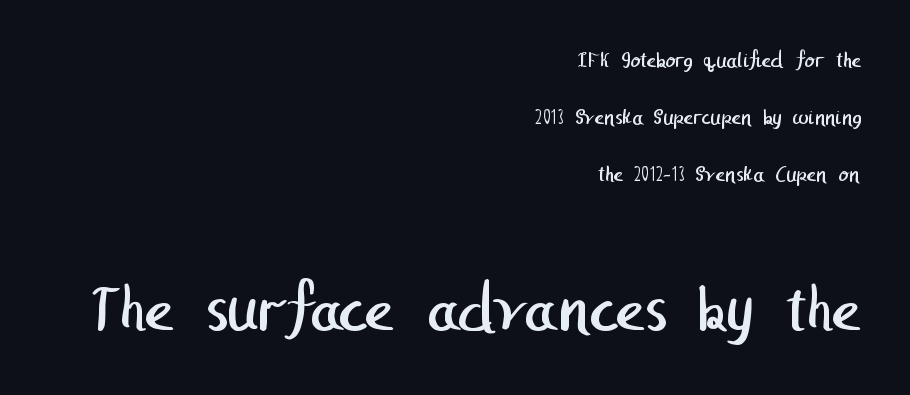
The image shows 69 px regular-weight sans-serif type; set right-aligned, loose line spacing (2.48x), normal letter spacing, not underlined; the second (bottom) block is 3.0x larger; low stroke contrast and a medium x-height.
